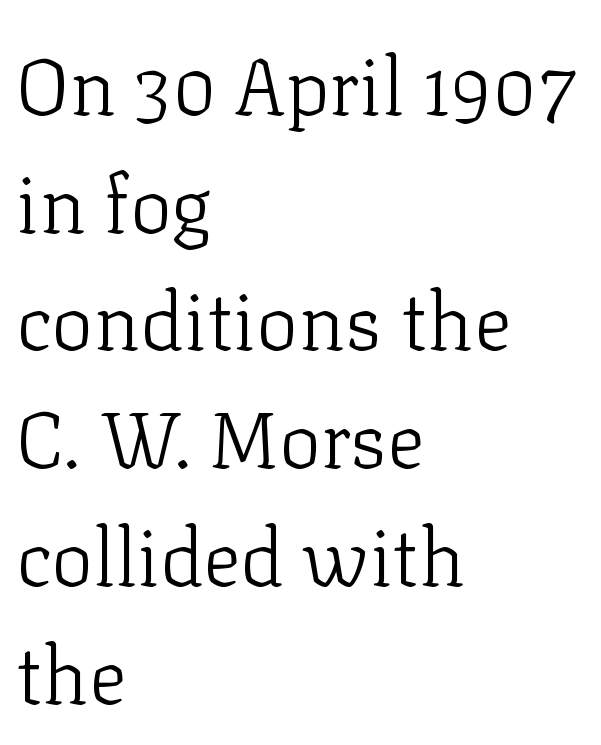
The image shows 79 px light serif type, upright; set left-aligned, normal line spacing (1.49x), normal letter spacing, not underlined; low stroke contrast and a medium x-height.
